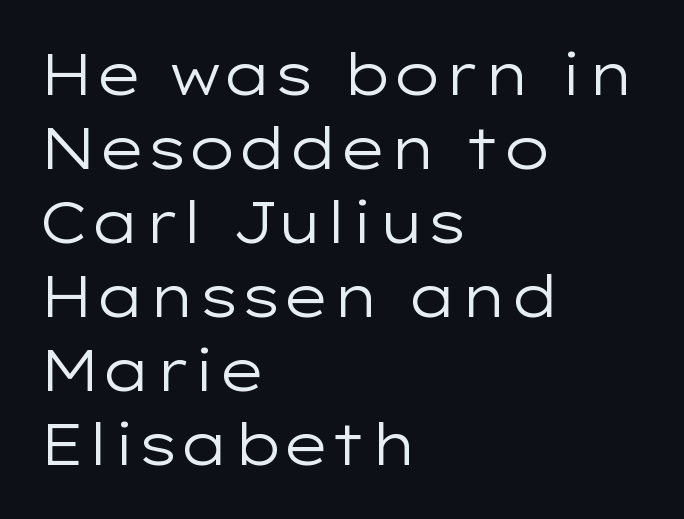
Is this a fixed-width face? No — the glyphs have proportional, varying widths. Baseline-to-baseline distance is the conventional proportion of letter height. The paragraph shown leans on its left margin. The glyphs in this specimen are sans serif.
